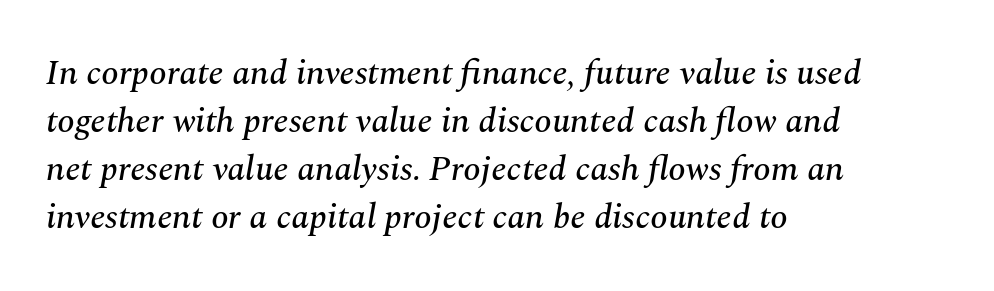
Think of a printed novel: that variable character pitch is what you see here. Does the type have serifs? Yes, each stem ends in a small foot. Characters are canted at an angle relative to the baseline's perpendicular. Glance below the letters and you will spot only blank space. Alignment: flush left. The face used here is rendered with its standard letterfit.
